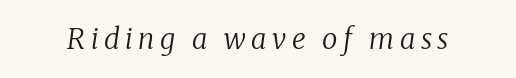
Think of a printed novel: that variable character pitch is what you see here. The strokes are not fattened; the text isn't bold. A clean baseline with only descenders dipping below it. Examine the stroke ends and you'll spot serifs.
